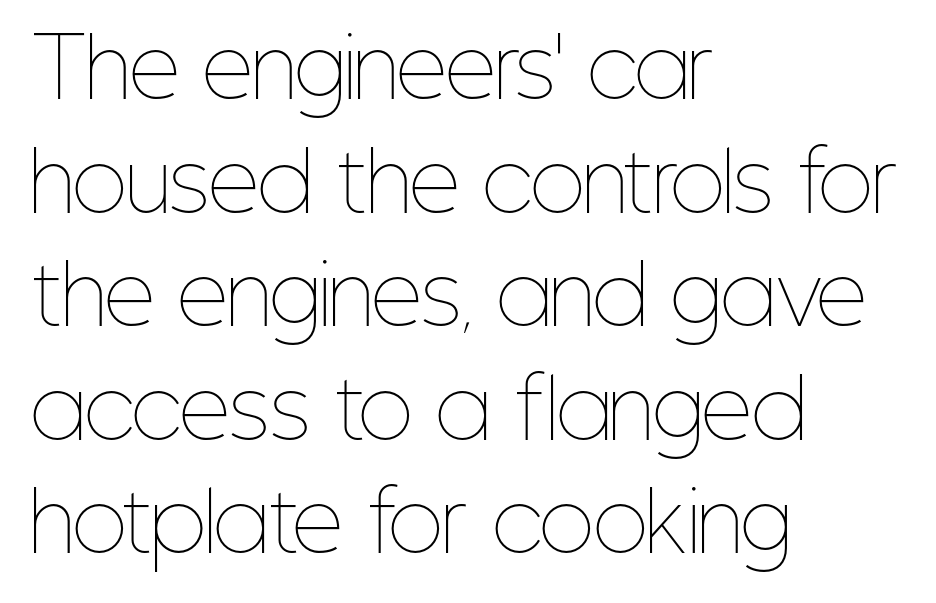
Q: Is the text bold? A: No.
Q: Is the text italic (slanted)? A: No, it is upright.
Q: Is the text underlined? A: No.
Q: How is the paragraph aligned? A: Left-aligned.
Q: Is the spacing between letters normal or unusually wide? A: Normal.
Q: Is the spacing between lines tight, normal or loose? A: Normal.
Q: Width (condensed, normal, or wide)? A: Condensed.
Q: Stroke contrast? A: Low.
Q: x-height? A: Medium.
Q: Monospaced? A: No.
